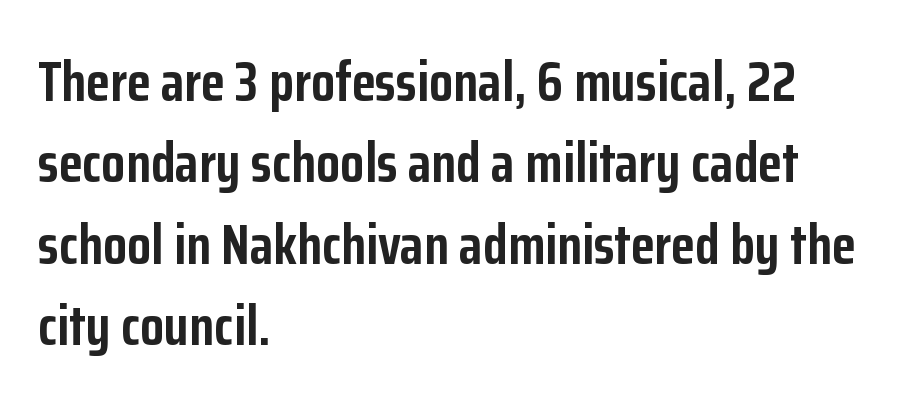
Q: Is the text bold? A: Yes.
Q: Is the text italic (slanted)? A: No, it is upright.
Q: Is the typeface a serif or a sans-serif typeface? A: Sans-serif.
Q: Is the text underlined? A: No.
Q: How is the paragraph aligned? A: Left-aligned.
Q: Is the spacing between letters normal or unusually wide? A: Normal.
Q: Is the spacing between lines tight, normal or loose? A: Normal.
Q: Width (condensed, normal, or wide)? A: Condensed.
Q: Stroke contrast? A: Low.
Q: x-height? A: Medium.
Q: Monospaced? A: No.
